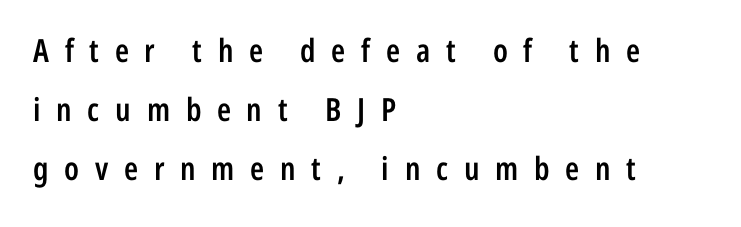
{"serif": "no", "italic": "no", "bold": "semi", "weight": "semibold", "width": "condensed", "stroke_contrast": "low", "x_height": "medium", "monospaced": "no", "underline": "no", "align": "left", "line_spacing_ratio": 1.84, "letter_spacing": "wide", "letter_spacing_em": 0.49, "glyph_px": 32}
